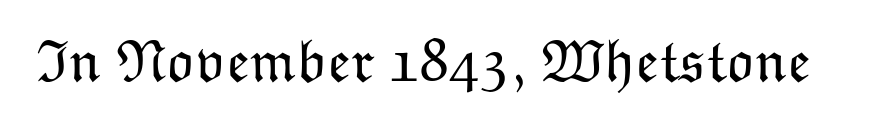
Vertical stems look standard width or narrower in stroke. Italic: no, the glyphs are upright roman. Only glyphs here, with clear space below each row. The letters sit at their default tracking, neither squeezed nor spread. Here the designer chose a conventional face with non-uniform glyph widths.
